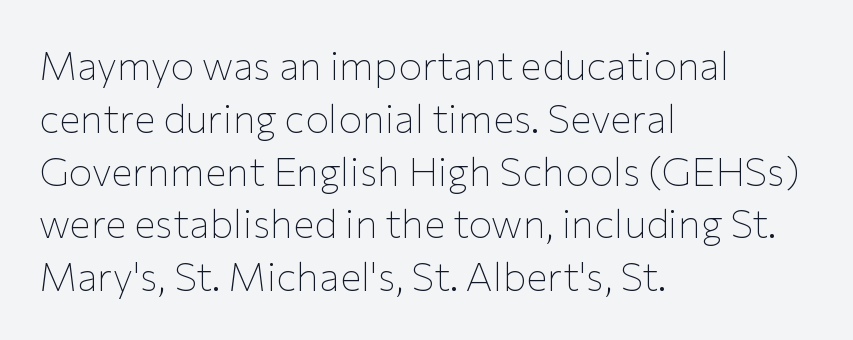
Q: Is the text bold? A: No.
Q: Is the text italic (slanted)? A: No, it is upright.
Q: Is the typeface a serif or a sans-serif typeface? A: Sans-serif.
Q: Is the text underlined? A: No.
Q: How is the paragraph aligned? A: Left-aligned.
Q: Is the spacing between letters normal or unusually wide? A: Normal.
Q: Is the spacing between lines tight, normal or loose? A: Normal.
Q: Width (condensed, normal, or wide)? A: Normal.
Q: Stroke contrast? A: Low.
Q: x-height? A: Medium.
Q: Monospaced? A: No.
